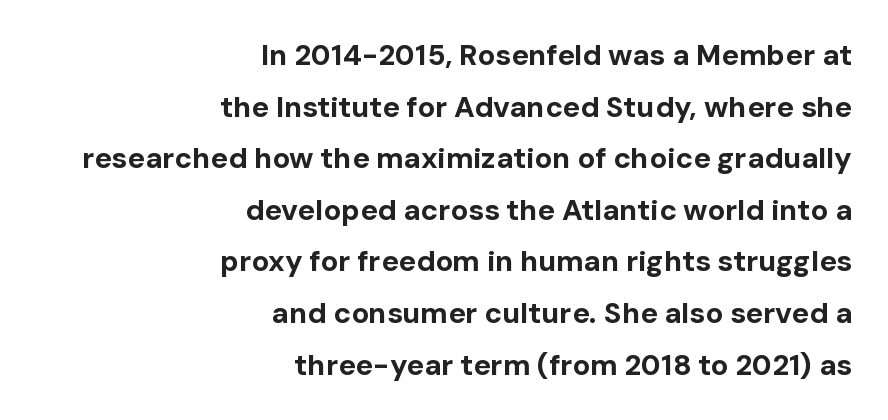
{"serif": "no", "italic": "no", "bold": "yes", "weight": "bold", "width": "normal", "stroke_contrast": "low", "x_height": "medium", "monospaced": "no", "underline": "no", "align": "right", "line_spacing_ratio": 1.78, "letter_spacing": "normal", "letter_spacing_em": 0.0, "glyph_px": 29}
